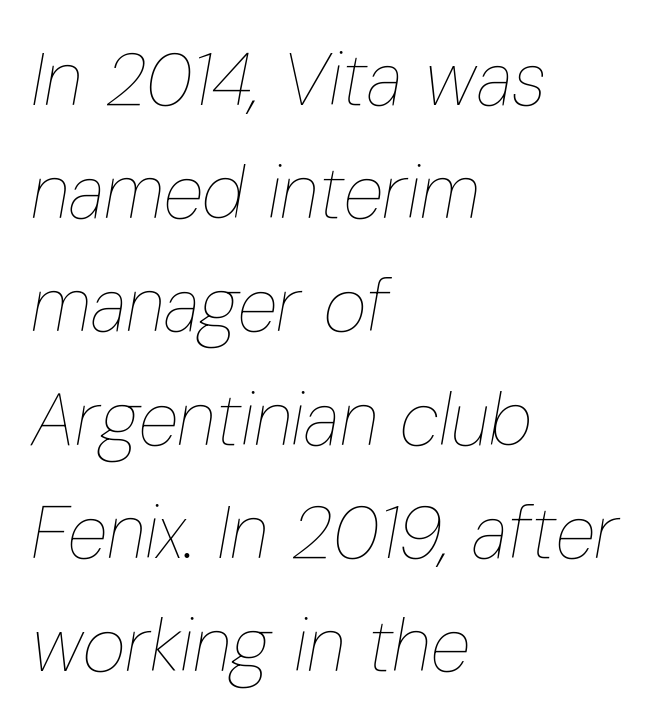
{"italic": "yes", "lean": "right", "slant_degrees": 10, "bold": "no", "weight": "thin", "width": "condensed", "stroke_contrast": "low", "x_height": "medium", "monospaced": "no", "underline": "no", "align": "left", "line_spacing": "normal", "line_spacing_ratio": 1.53, "letter_spacing": "normal", "letter_spacing_em": 0.0, "glyph_px": 74}
